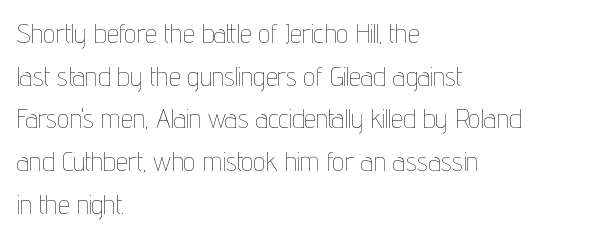
Q: Is the text bold? A: No.
Q: Is the text italic (slanted)? A: No, it is upright.
Q: Is the text underlined? A: No.
Q: How is the paragraph aligned? A: Left-aligned.
Q: Is the spacing between letters normal or unusually wide? A: Normal.
Q: Is the spacing between lines tight, normal or loose? A: Normal.
